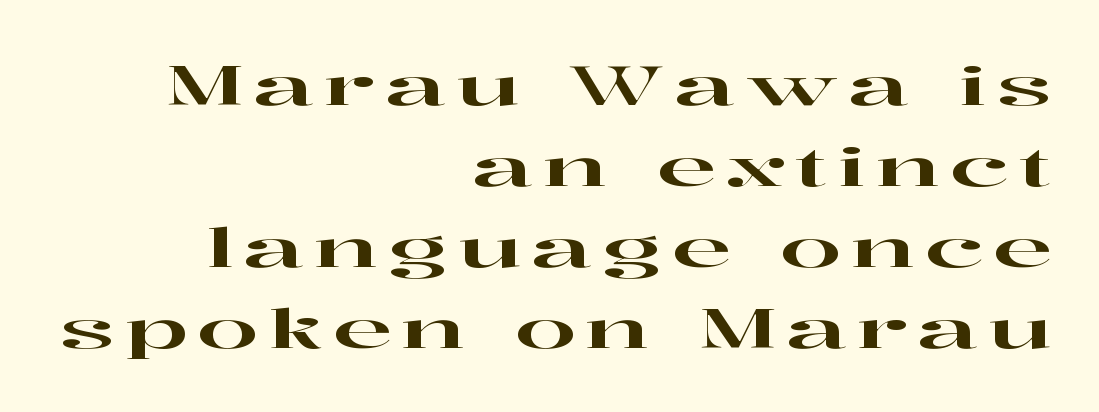
The image shows 55 px wide serif type, upright; set right-aligned, normal line spacing (1.47x), not underlined; high stroke contrast and a medium x-height.
